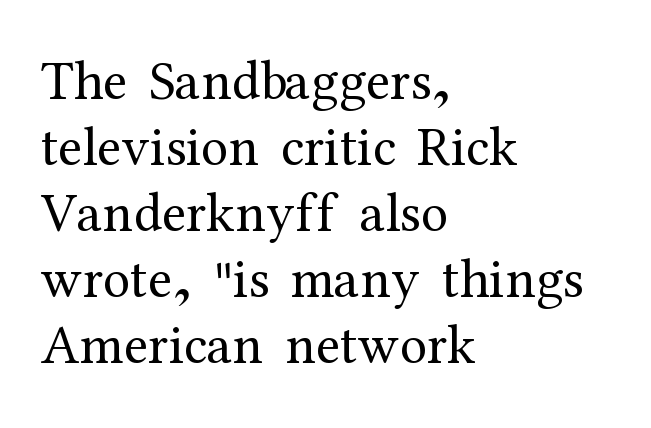
Q: Is the text bold? A: No.
Q: Is the text italic (slanted)? A: No, it is upright.
Q: Is the typeface a serif or a sans-serif typeface? A: Serif.
Q: Is the text underlined? A: No.
Q: How is the paragraph aligned? A: Left-aligned.
Q: Is the spacing between letters normal or unusually wide? A: Normal.
Q: Width (condensed, normal, or wide)? A: Normal.
Q: Stroke contrast? A: Medium.
Q: x-height? A: Medium.
Q: Monospaced? A: No.
